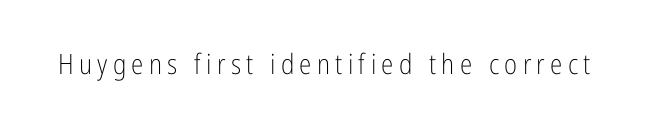
Q: Is the text bold? A: No.
Q: Is the text italic (slanted)? A: No, it is upright.
Q: Is the typeface a serif or a sans-serif typeface? A: Sans-serif.
Q: Is the text underlined? A: No.
Q: Width (condensed, normal, or wide)? A: Condensed.
Q: Stroke contrast? A: Low.
Q: x-height? A: Medium.
Q: Monospaced? A: No.
